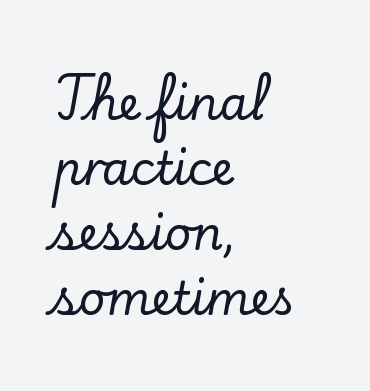
Quick note: underline off. Look at the tracking — it's just the regular setting, nothing added. The line-height multiplier appears to be the usual default. Proportional: the letters do not fall into vertical columns. Each line starts at the same left margin while the right side varies.
